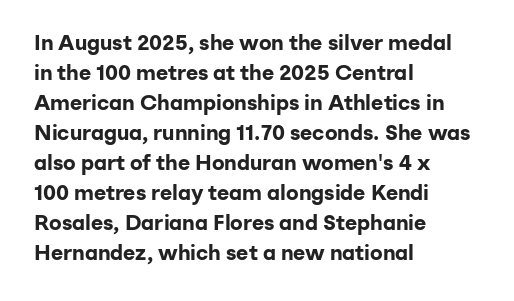
The font's upright variant was chosen for this text. These lines keep a tight, regular rhythm from letter to letter. Notice how thick the strokes are: this is what a full bold looks like. These lines sit exactly where default settings would place them.
